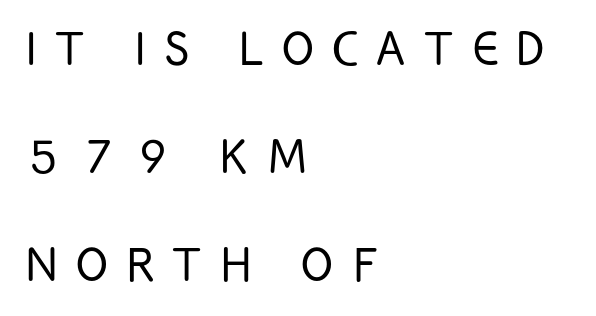
The image shows 59 px light, condensed sans-serif type, upright; set left-aligned, line spacing 1.83x, unusually wide letter spacing (+0.32 em), not underlined; low stroke contrast and a large x-height.
